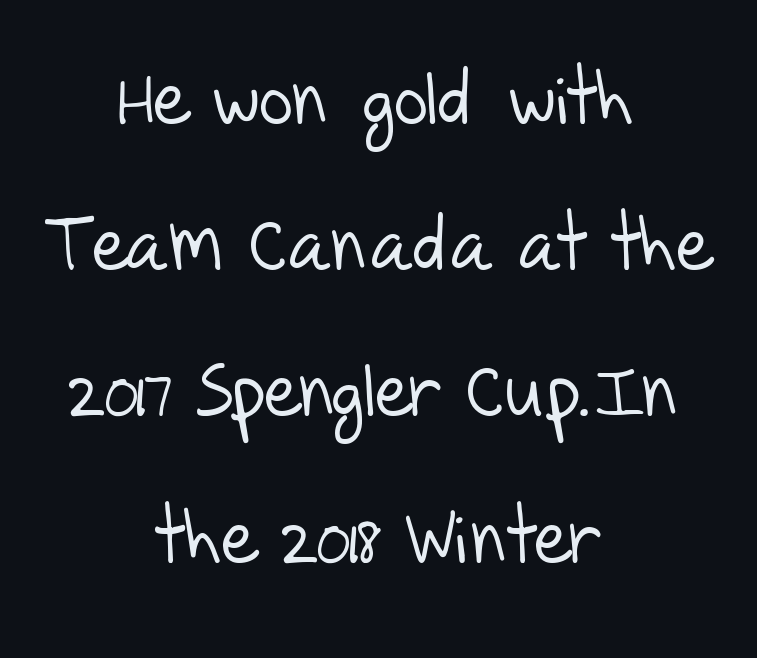
The image shows 75 px light sans-serif type; set centered, loose line spacing (1.95x), normal letter spacing, not underlined; low stroke contrast and a large x-height.
